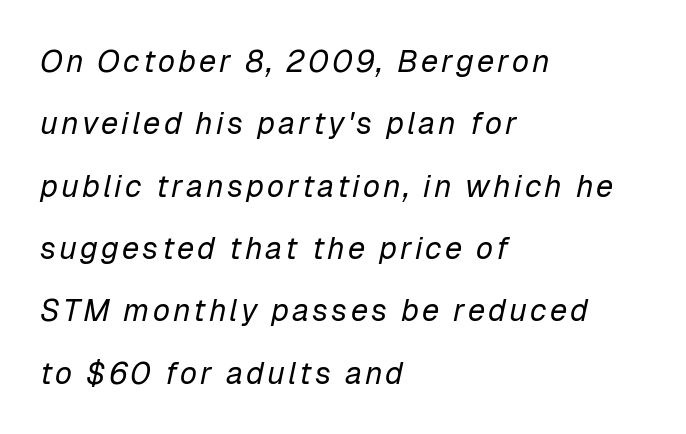
{"italic": "yes", "lean": "right", "slant_degrees": 12, "bold": "no", "weight": "regular", "width": "normal", "stroke_contrast": "low", "x_height": "medium", "monospaced": "no", "underline": "no", "align": "left", "line_spacing": "loose", "line_spacing_ratio": 2.01, "glyph_px": 31}
